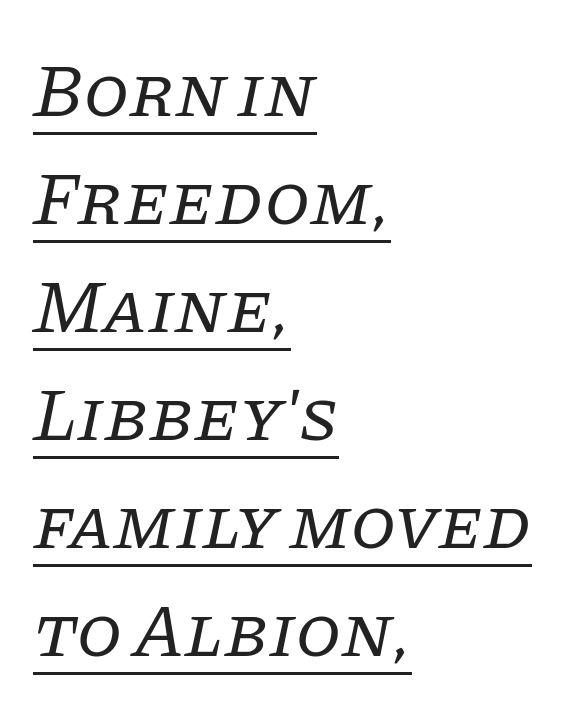
The image shows 74 px regular-weight serif type, italic (leaning right); set left-aligned, normal line spacing (1.46x), normal letter spacing, underlined; low stroke contrast and a large x-height.
